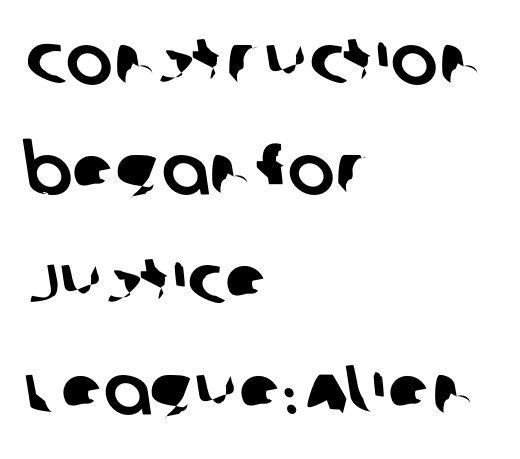
This sample is left-justified, so line endings fall wherever the words run out. The space beneath each line is pristine and unruled. The vertical gap from one line to the next is medium. These lines keep a tight, regular rhythm from letter to letter. The face used here is proportionally spaced, like ordinary book or web type.
